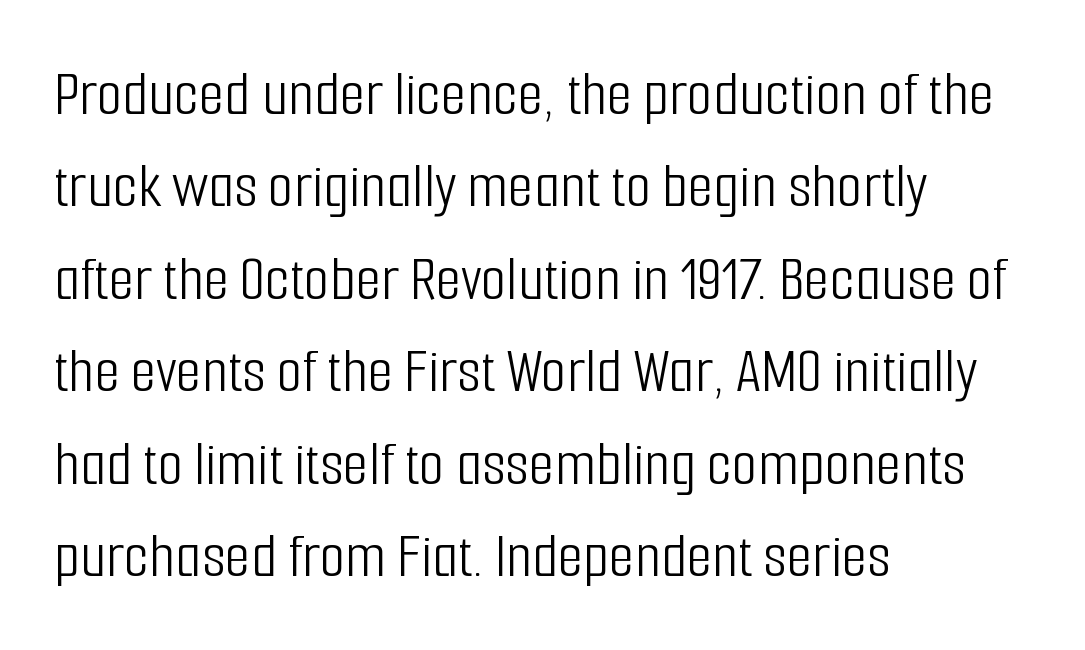
Grotesque or geometric, the face here clearly has no serifs. Do the letters lean? They stand straight. Summary of vertical rhythm: regular, with standard interline spacing. Varying glyph widths throughout — classic text-font behaviour.
